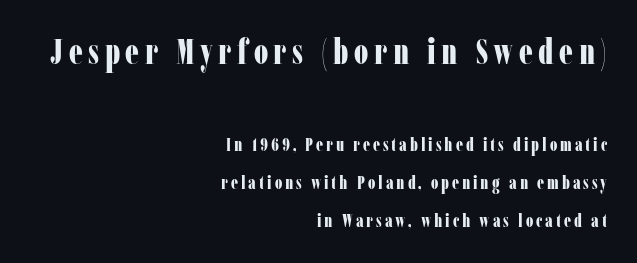
Proportional: the letters do not fall into vertical columns. Summary of vertical rhythm: relaxed, with wide interline spacing. Visually, the top section dominates because its glyphs are scaled up. The foot of each line stays bare and open.
